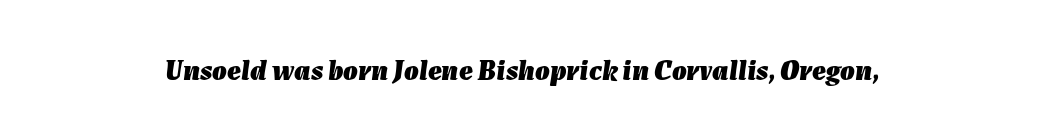
The zone under the glyphs is completely vacant. The text carries the slant typical of an italic or oblique font. Students, this is bold: see how much ink each stroke carries. Standard letterfit; no display-style spreading of the glyphs. Note the varied advance widths — an 'i' is clearly narrower than an 'm'.
